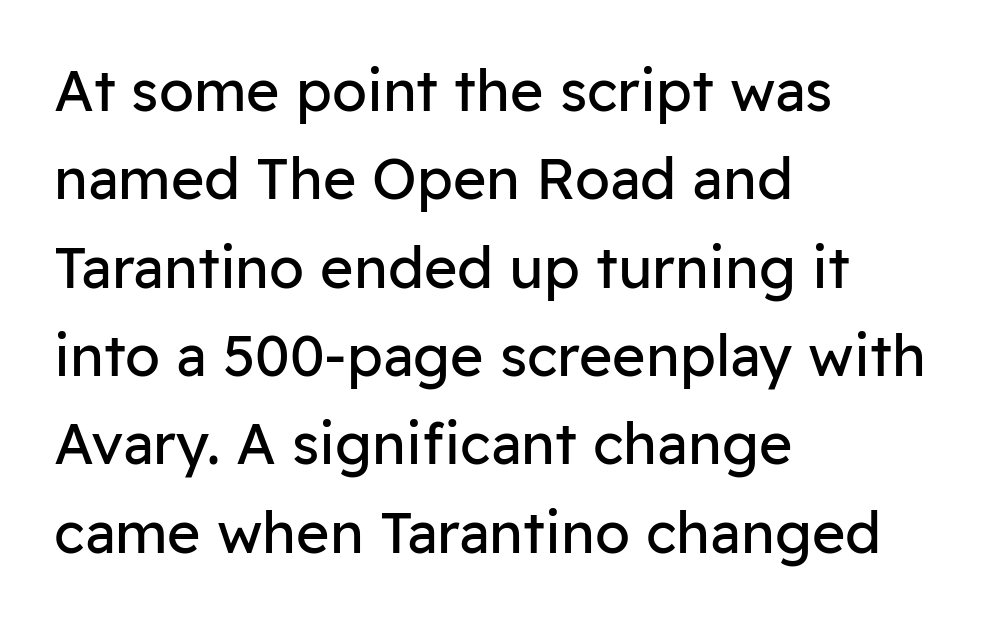
Q: Is the text bold? A: No.
Q: Is the text italic (slanted)? A: No, it is upright.
Q: Is the typeface a serif or a sans-serif typeface? A: Sans-serif.
Q: Is the text underlined? A: No.
Q: How is the paragraph aligned? A: Left-aligned.
Q: Is the spacing between letters normal or unusually wide? A: Normal.
Q: Is the spacing between lines tight, normal or loose? A: Normal.
Q: Width (condensed, normal, or wide)? A: Normal.
Q: Stroke contrast? A: Low.
Q: x-height? A: Medium.
Q: Monospaced? A: No.
